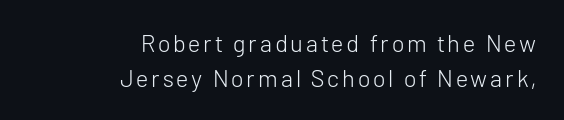
The image shows 24 px text type, upright; set right-aligned, normal line spacing (1.44x), not underlined.
